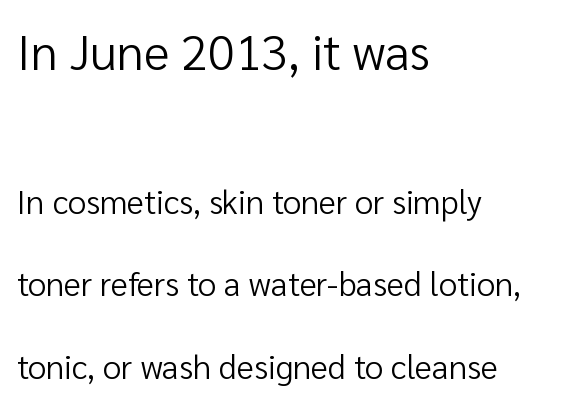
{"serif": "no", "italic": "no", "bold": "no", "weight": "regular", "width": "normal", "stroke_contrast": "low", "x_height": "medium", "monospaced": "no", "underline": "no", "align": "left", "line_spacing": "loose", "line_spacing_ratio": 2.49, "letter_spacing": "normal", "letter_spacing_em": 0.0, "larger_block": "first", "size_ratio": 1.48, "glyph_px": 49}
